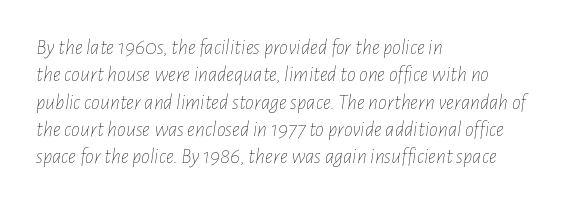
Q: Is the text bold? A: No.
Q: Is the text italic (slanted)? A: Yes, it leans right by about 7 degrees.
Q: Is the text underlined? A: No.
Q: How is the paragraph aligned? A: Left-aligned.
Q: Is the spacing between letters normal or unusually wide? A: Normal.
